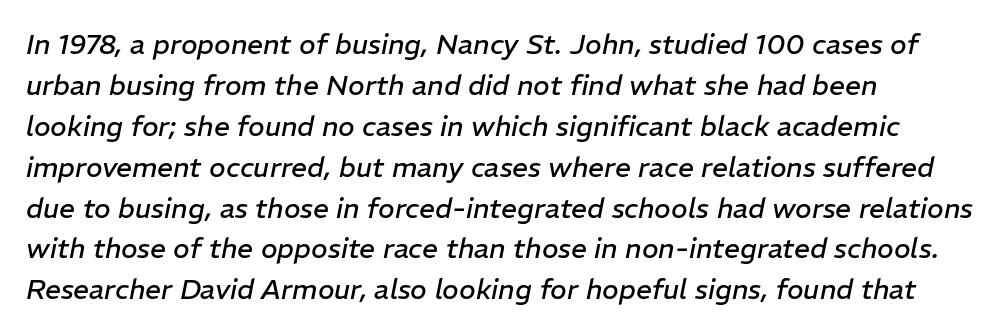
Q: Is the text bold? A: No.
Q: Is the text italic (slanted)? A: Yes, it leans right by about 11 degrees.
Q: Is the text underlined? A: No.
Q: How is the paragraph aligned? A: Left-aligned.
Q: Is the spacing between letters normal or unusually wide? A: Normal.
Q: Is the spacing between lines tight, normal or loose? A: Normal.
Q: Width (condensed, normal, or wide)? A: Normal.
Q: Stroke contrast? A: Low.
Q: x-height? A: Medium.
Q: Monospaced? A: No.
